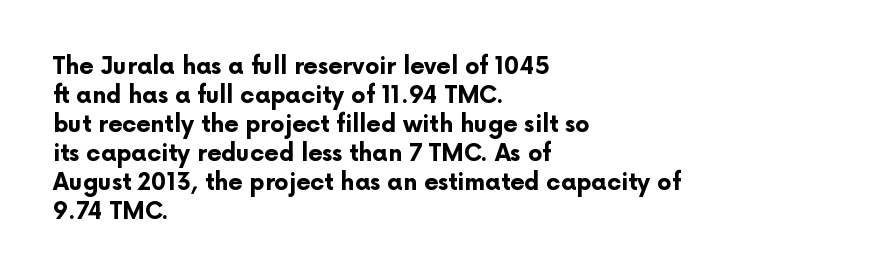
Q: Is the text bold? A: Yes.
Q: Is the text italic (slanted)? A: No, it is upright.
Q: Is the text underlined? A: No.
Q: How is the paragraph aligned? A: Left-aligned.
Q: Is the spacing between letters normal or unusually wide? A: Normal.
Q: Is the spacing between lines tight, normal or loose? A: Normal.
